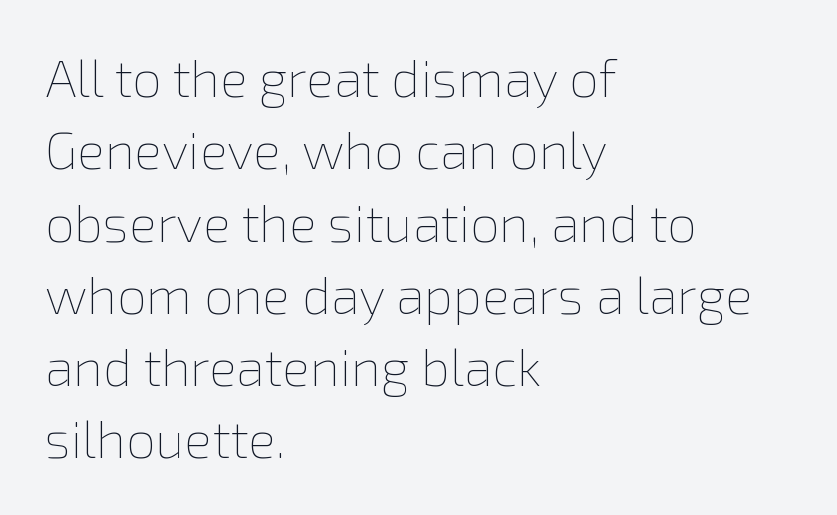
The image shows 52 px thin type, upright; set left-aligned, normal line spacing (1.39x), normal letter spacing, not underlined; low stroke contrast and a medium x-height.
